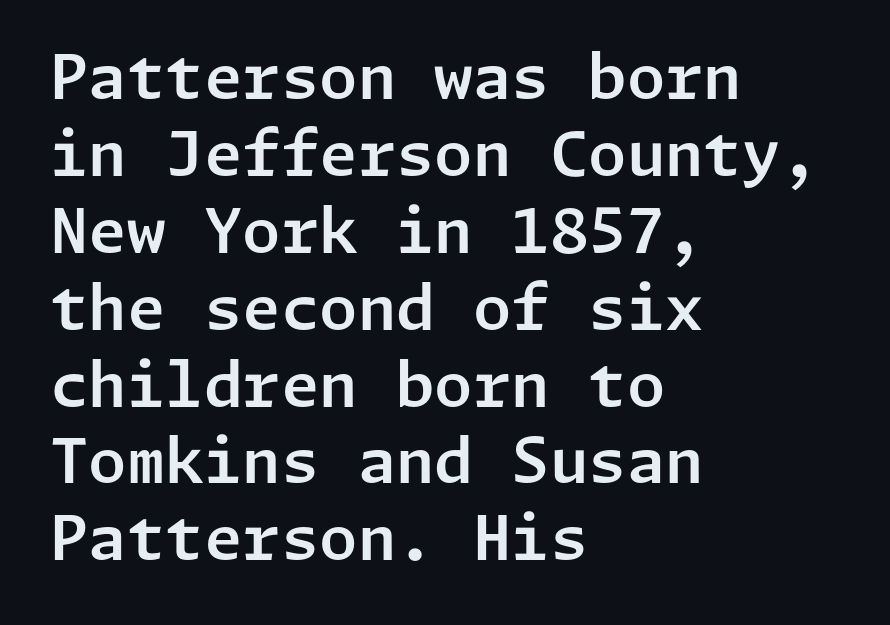
Q: Is the text italic (slanted)? A: No, it is upright.
Q: Is the typeface a serif or a sans-serif typeface? A: Sans-serif.
Q: Is the text underlined? A: No.
Q: How is the paragraph aligned? A: Left-aligned.
Q: Is the spacing between letters normal or unusually wide? A: Normal.
Q: Width (condensed, normal, or wide)? A: Normal.
Q: Stroke contrast? A: Low.
Q: x-height? A: Medium.
